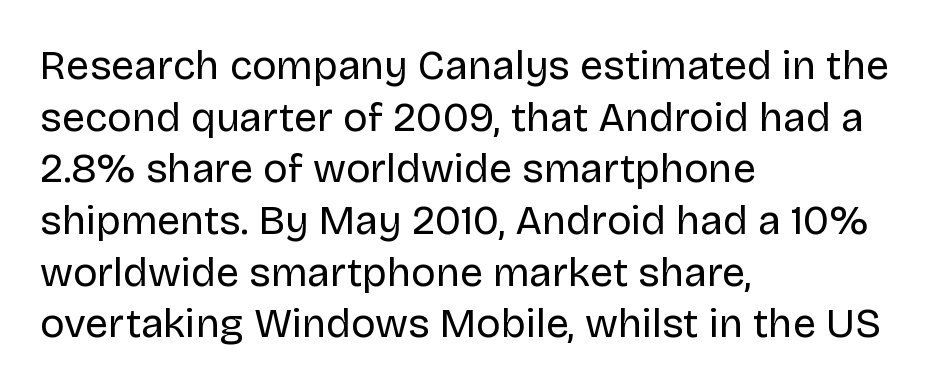
The image shows 41 px regular-weight sans-serif type, upright; set left-aligned, normal line spacing (1.26x), normal letter spacing, not underlined; low stroke contrast and a large x-height.
